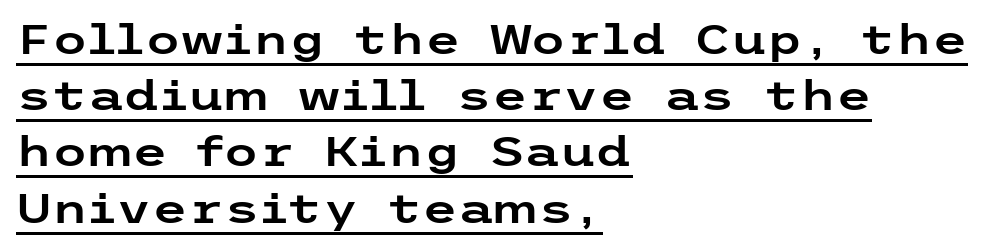
The rendering uses the underline text-decoration. Caption: standard tracking, unaltered. Does the copy run flush right? No — it runs flush left. The passage shown is typeset with a sans-serif family.
